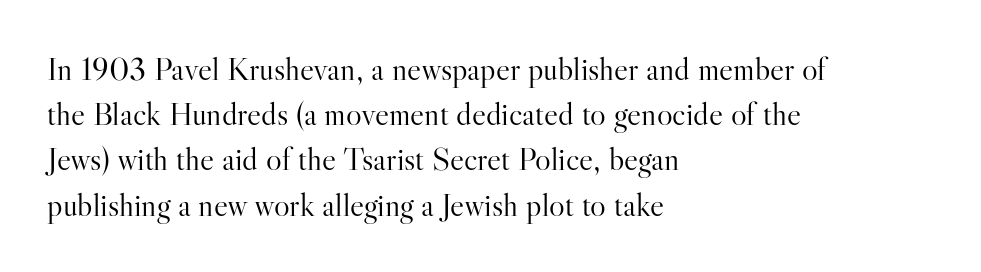
{"serif": "yes", "italic": "no", "bold": "no", "weight": "light", "width": "normal", "stroke_contrast": "high", "x_height": "small", "monospaced": "no", "underline": "no", "align": "left", "line_spacing": "normal", "line_spacing_ratio": 1.37, "letter_spacing": "normal", "letter_spacing_em": 0.0, "glyph_px": 33}
